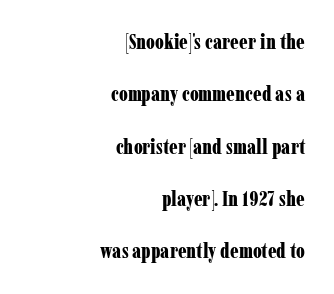
No extra tracking has been applied to these lines. Posture: straight, roman, zero tilt. One-word summary of the alignment: right. The strip under each line holds only bare page.
